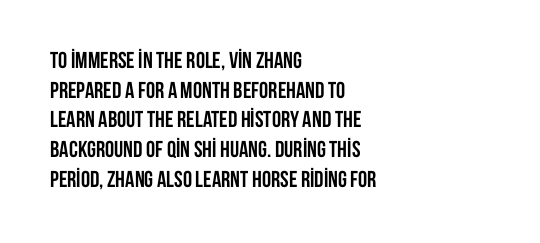
Is there any slant? The stems are plumb. Nothing unusual about the tracking: characters are spaced as the font intends. These words are printed bold, with thick strokes throughout. Evenly set lines give the paragraph a standard silhouette.
